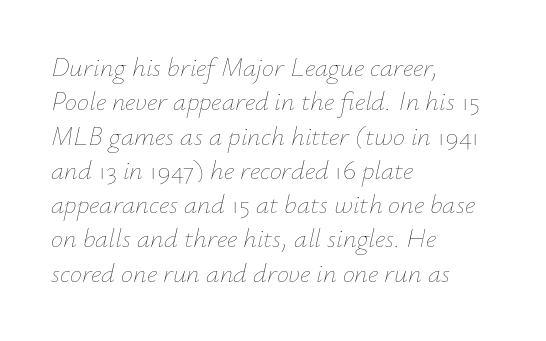
The image shows 27 px text type, italic (leaning right); set left-aligned, normal line spacing (1.27x), normal letter spacing, not underlined.
